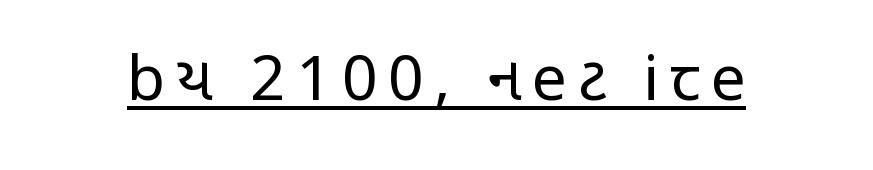
Is this a heavy cut? Hardly; it is regular or lighter. Is this a sans? Yes — the strokes have no serifs. Think of a printed novel: that variable character pitch is what you see here. The lettering holds an erect, upright posture throughout.
